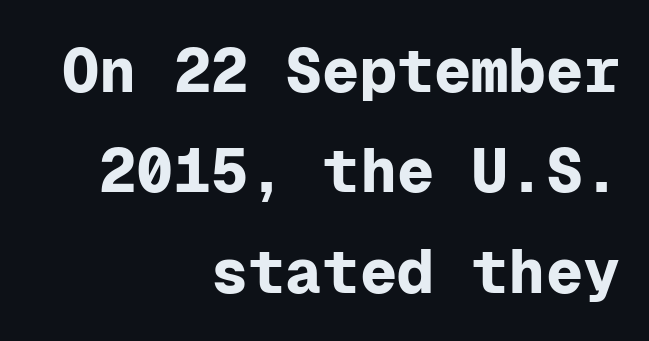
Does the leading feel generous? No, just average. The space beneath each line is pristine and unruled. Style check: upright. How heavy is the stroke? Heavy — this is a bold. Observe the ordinary spacing: letters are neighbours, not strangers. A student would call this right alignment; a typographer would say flush right, rag left.
